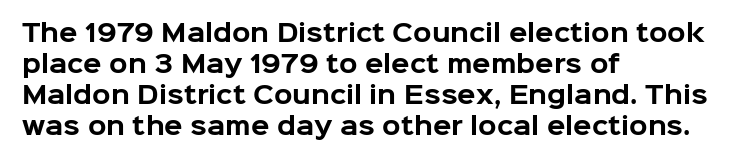
{"italic": "no", "bold": "yes", "underline": "no", "align": "left", "line_spacing": "normal", "line_spacing_ratio": 1.29, "letter_spacing": "normal", "letter_spacing_em": 0.0, "glyph_px": 24}
